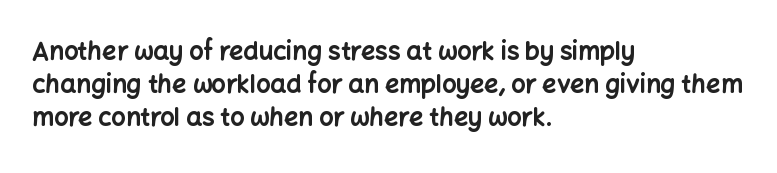
One-word summary of the alignment: left. Compared with an ordinary text face, these strokes are far heavier — a full bold. Interline gaps are of average width in this sample. Letter spacing: default. The baseline area is clear. The letters stand upright; this is a roman face.
